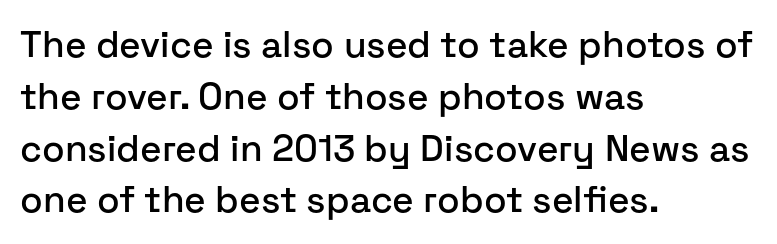
Q: Is the text italic (slanted)? A: No, it is upright.
Q: Is the typeface a serif or a sans-serif typeface? A: Sans-serif.
Q: Is the text underlined? A: No.
Q: How is the paragraph aligned? A: Left-aligned.
Q: Is the spacing between letters normal or unusually wide? A: Normal.
Q: Is the spacing between lines tight, normal or loose? A: Normal.
Q: Width (condensed, normal, or wide)? A: Normal.
Q: Stroke contrast? A: Low.
Q: x-height? A: Medium.
Q: Monospaced? A: No.
